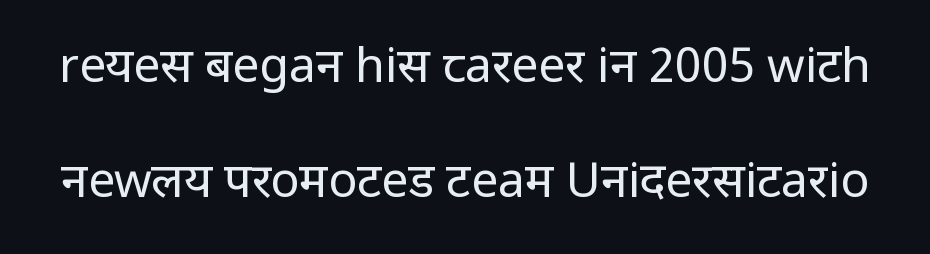
Descenders hang freely into open space. Does the leading feel generous? Absolutely, it's lavish. A typesetter would mark this as roman, not italic. These lines keep a tight, regular rhythm from letter to letter. Unlike a traditional serif, this face leaves its strokes unadorned. Heft: none added — not bold.
